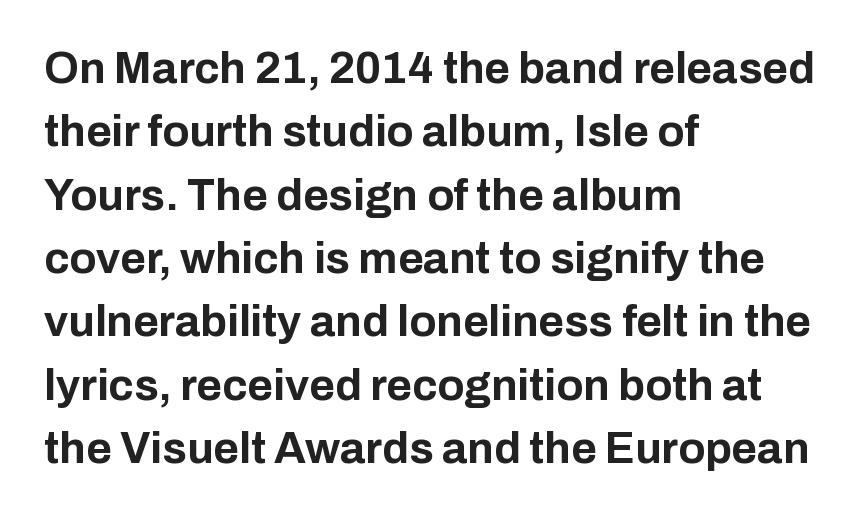
Where is the straight margin? On the left. The lettering holds an erect, upright posture throughout. Note the varied advance widths — an 'i' is clearly narrower than an 'm'. The space beneath each line is pristine and unruled. Check where the strokes stop: nothing finishes them off — pure sans.
